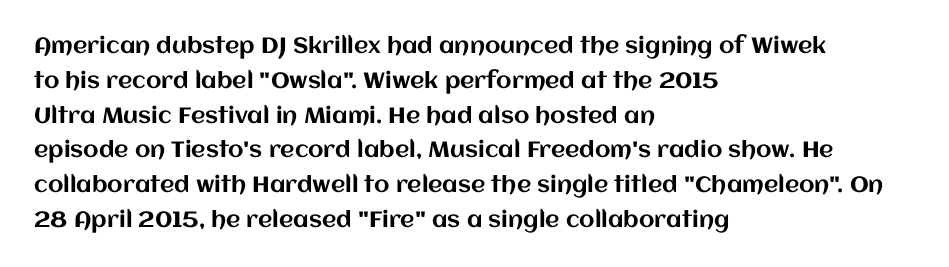
Q: Is the text italic (slanted)? A: No, it is upright.
Q: Is the text underlined? A: No.
Q: How is the paragraph aligned? A: Left-aligned.
Q: Is the spacing between letters normal or unusually wide? A: Normal.
Q: Is the spacing between lines tight, normal or loose? A: Normal.
